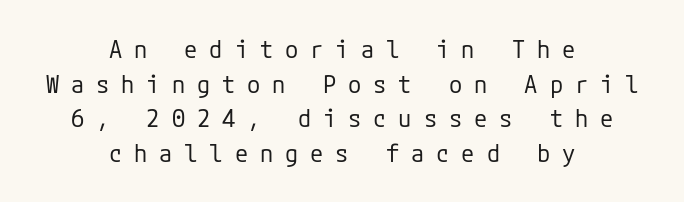
The image shows 24 px text type, upright; set centered, normal line spacing (1.44x), unusually wide letter spacing (+0.5 em), not underlined.
